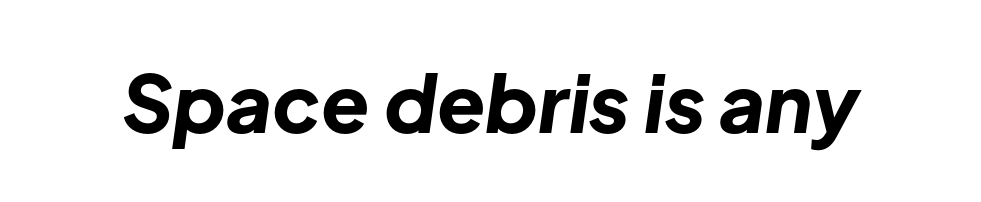
Q: Is the text bold? A: Yes.
Q: Is the text italic (slanted)? A: Yes, it leans right by about 8 degrees.
Q: Is the text underlined? A: No.
Q: Is the spacing between letters normal or unusually wide? A: Normal.
Q: Width (condensed, normal, or wide)? A: Normal.
Q: Stroke contrast? A: Low.
Q: x-height? A: Medium.
Q: Monospaced? A: No.
